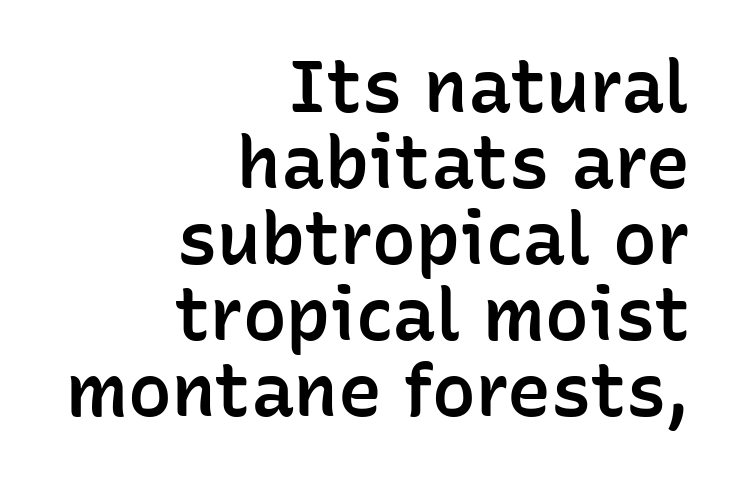
{"serif": "no", "italic": "no", "bold": "semi", "weight": "semibold", "width": "normal", "stroke_contrast": "low", "x_height": "medium", "monospaced": "no", "underline": "no", "align": "right", "line_spacing": "tight", "line_spacing_ratio": 1.04, "letter_spacing": "normal", "letter_spacing_em": 0.0, "glyph_px": 73}
